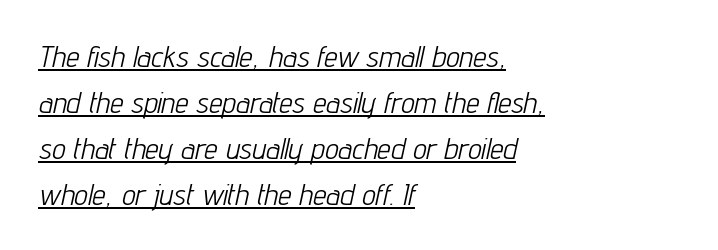
The typeface has the unassuming heft of standard copy or less. Successive baselines arrive at the customary interval. A typesetter would call this proportional, since set widths differ per character. The letters sit at their default tracking, neither squeezed nor spread.
